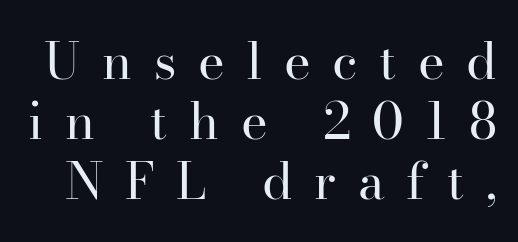
The image shows 51 px regular-weight serif type, upright; set line spacing 1.18x, unusually wide letter spacing (+0.42 em), not underlined; high stroke contrast and a small x-height.
